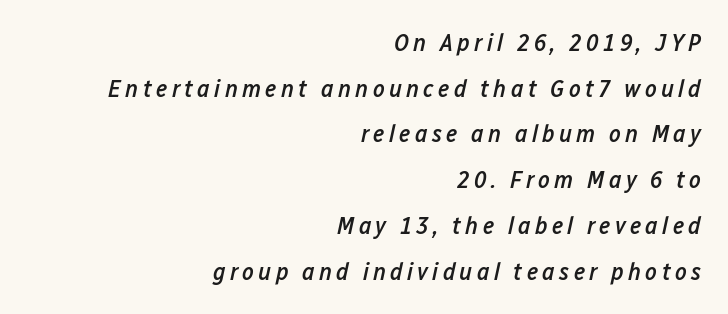
The image shows 25 px text type, italic (leaning right); set right-aligned, line spacing 1.83x, not underlined.
